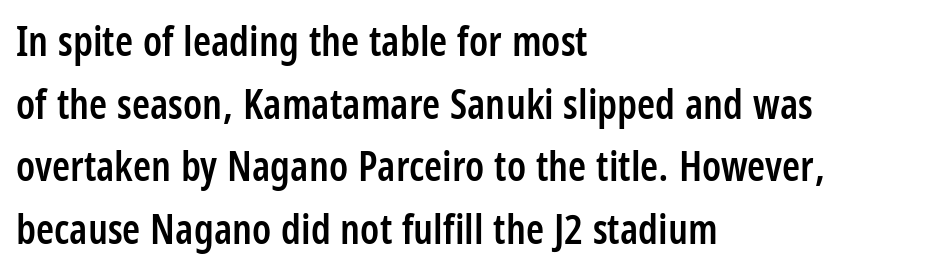
{"serif": "no", "italic": "no", "bold": "semi", "weight": "semibold", "width": "condensed", "stroke_contrast": "low", "x_height": "large", "monospaced": "no", "underline": "no", "align": "left", "line_spacing": "normal", "line_spacing_ratio": 1.53, "letter_spacing": "normal", "letter_spacing_em": 0.0, "glyph_px": 41}
